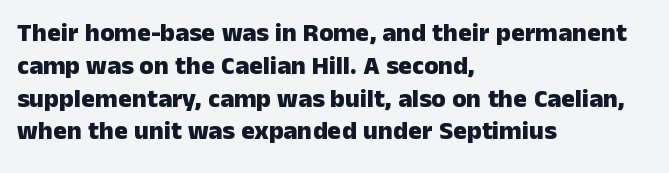
The image shows 26 px bold type, upright; set left-aligned, normal line spacing (1.26x), normal letter spacing, not underlined.
